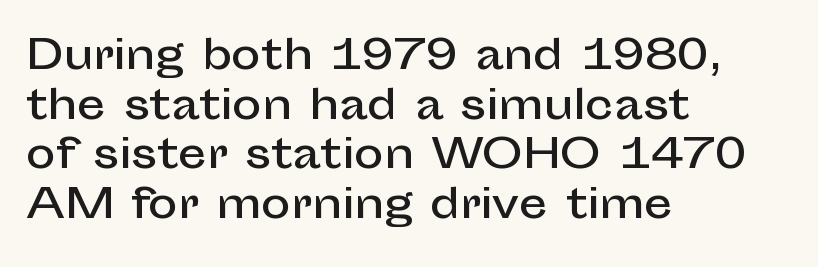
The image shows 40 px sans-serif type, upright; set left-aligned, line spacing 1.24x, normal letter spacing, not underlined; low stroke contrast and a medium x-height.
